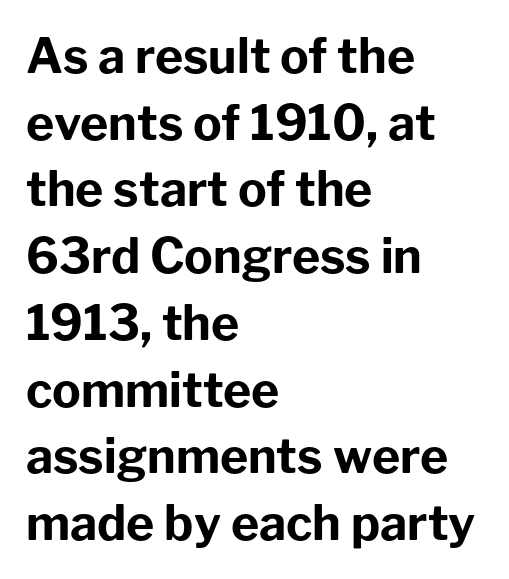
The image shows 48 px bold sans-serif type, upright; set left-aligned, normal line spacing (1.39x), normal letter spacing, not underlined; low stroke contrast and a medium x-height.
